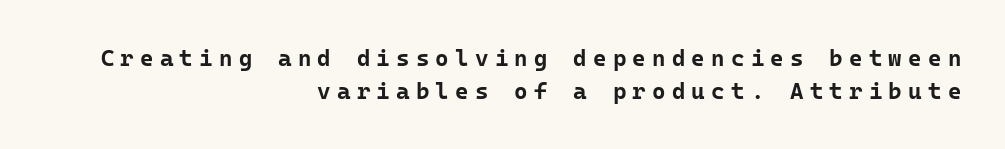
This rendering uses right alignment, leaving the left contour irregular. The sample has been set heavy, in full bold. This block has exactly the height ordinary leading produces. Nope, not italic — everything's standing straight.
